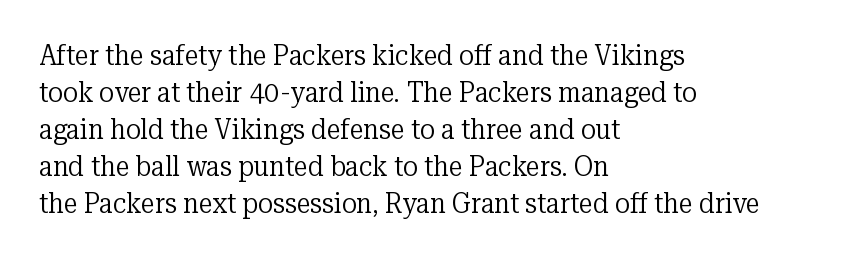
The image shows 28 px regular-weight serif type, upright; set left-aligned, normal line spacing (1.32x), normal letter spacing, not underlined; low stroke contrast and a medium x-height.
